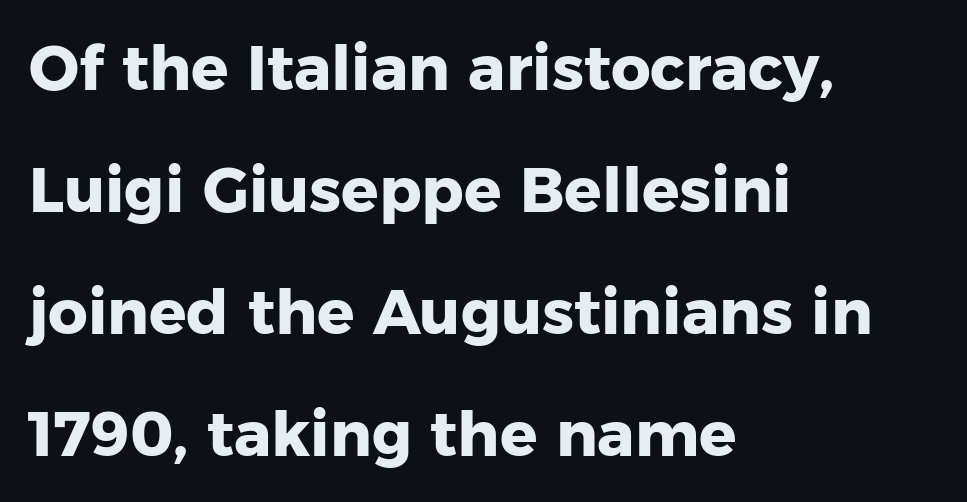
{"serif": "no", "italic": "no", "bold": "yes", "weight": "heavy", "width": "normal", "stroke_contrast": "low", "x_height": "medium", "monospaced": "no", "underline": "no", "align": "left", "line_spacing": "loose", "line_spacing_ratio": 1.97, "letter_spacing": "normal", "letter_spacing_em": 0.0, "glyph_px": 62}
